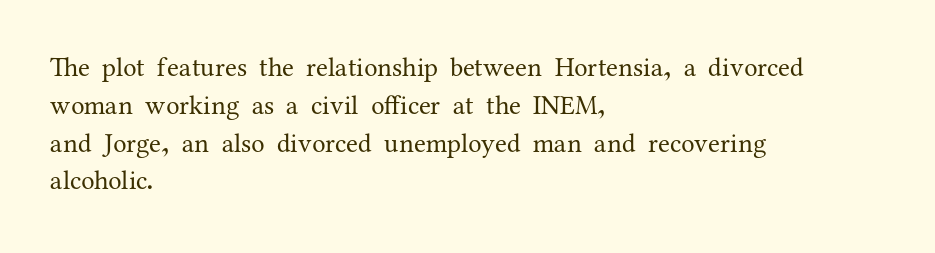
Q: Is the text bold? A: No.
Q: Is the text italic (slanted)? A: No, it is upright.
Q: Is the text underlined? A: No.
Q: How is the paragraph aligned? A: Left-aligned.
Q: Is the spacing between letters normal or unusually wide? A: Normal.
Q: Is the spacing between lines tight, normal or loose? A: Normal.
